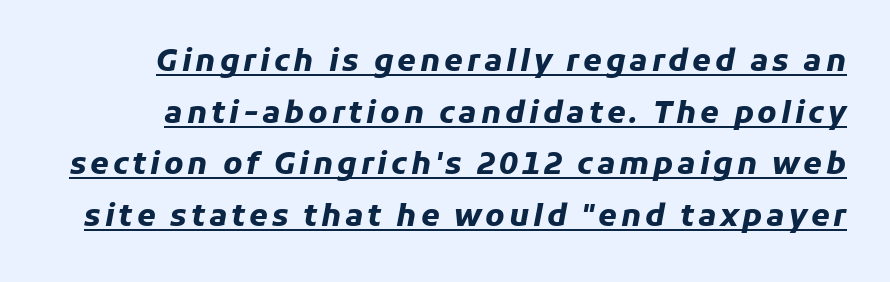
Q: Is the text bold? A: Yes.
Q: Is the text italic (slanted)? A: Yes, it leans right by about 11 degrees.
Q: Is the text underlined? A: Yes.
Q: Width (condensed, normal, or wide)? A: Normal.
Q: Stroke contrast? A: Low.
Q: x-height? A: Medium.
Q: Monospaced? A: No.
